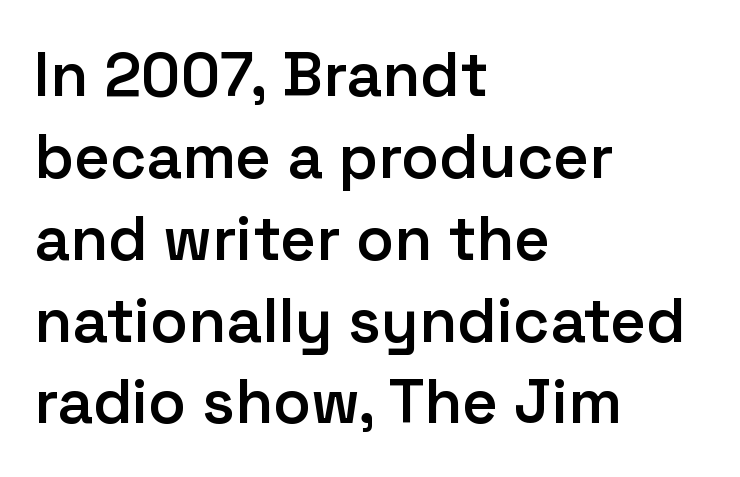
{"serif": "no", "italic": "no", "bold": "semi", "weight": "semibold", "width": "normal", "stroke_contrast": "low", "x_height": "medium", "monospaced": "no", "underline": "no", "align": "left", "line_spacing": "normal", "line_spacing_ratio": 1.32, "letter_spacing": "normal", "letter_spacing_em": 0.0, "glyph_px": 62}
